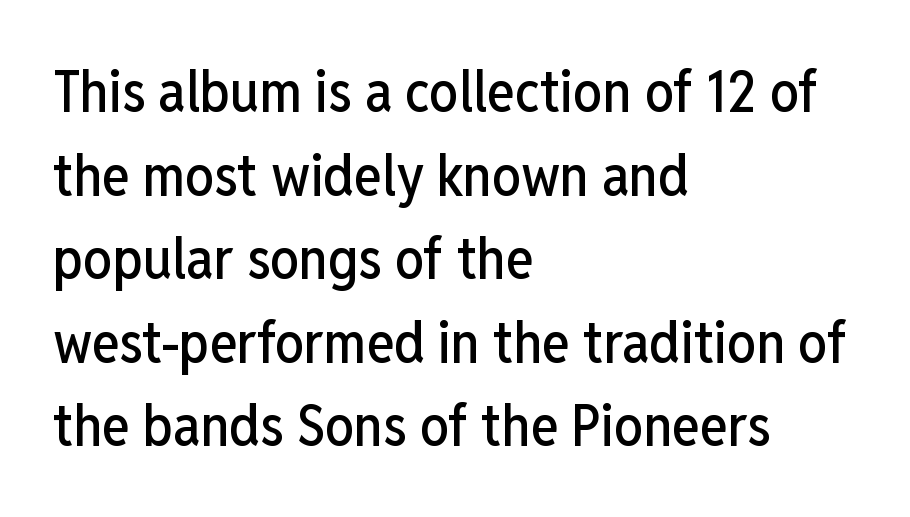
{"serif": "no", "italic": "no", "width": "condensed", "stroke_contrast": "low", "x_height": "medium", "monospaced": "no", "underline": "no", "align": "left", "line_spacing": "normal", "line_spacing_ratio": 1.44, "letter_spacing": "normal", "letter_spacing_em": 0.0, "glyph_px": 58}
